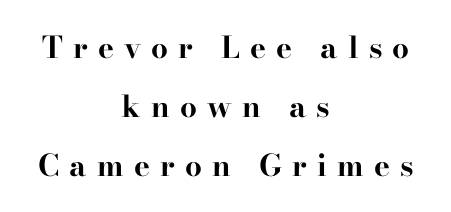
Q: Is the text bold? A: Yes.
Q: Is the text italic (slanted)? A: No, it is upright.
Q: Is the typeface a serif or a sans-serif typeface? A: Serif.
Q: Is the text underlined? A: No.
Q: How is the paragraph aligned? A: Centered.
Q: Is the spacing between letters normal or unusually wide? A: Unusually wide.
Q: Is the spacing between lines tight, normal or loose? A: Loose.
Q: Width (condensed, normal, or wide)? A: Wide.
Q: Stroke contrast? A: High.
Q: x-height? A: Small.
Q: Monospaced? A: No.
